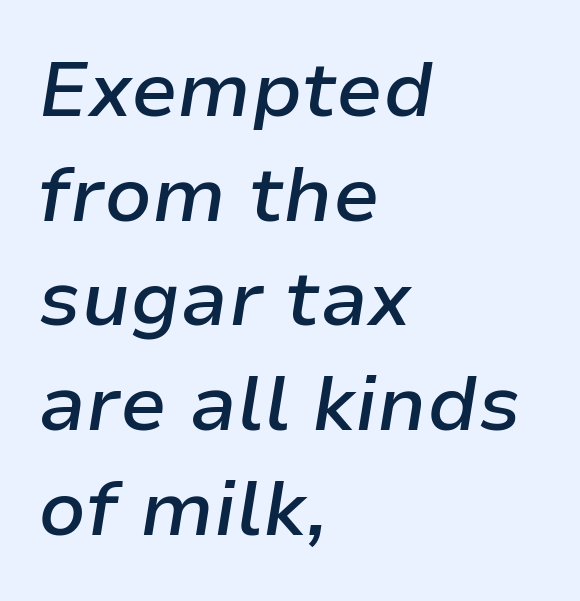
Q: Is the text bold? A: Semi-bold.
Q: Is the text italic (slanted)? A: Yes, it leans right by about 9 degrees.
Q: Is the text underlined? A: No.
Q: How is the paragraph aligned? A: Left-aligned.
Q: Is the spacing between letters normal or unusually wide? A: Normal.
Q: Is the spacing between lines tight, normal or loose? A: Normal.
Q: Width (condensed, normal, or wide)? A: Normal.
Q: Stroke contrast? A: Low.
Q: x-height? A: Medium.
Q: Monospaced? A: No.
